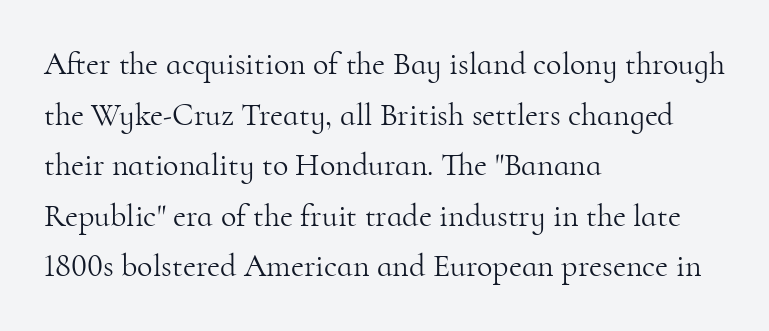
The image shows 32 px light serif type, upright; set left-aligned, normal line spacing (1.58x), normal letter spacing, not underlined; high stroke contrast and a small x-height.
